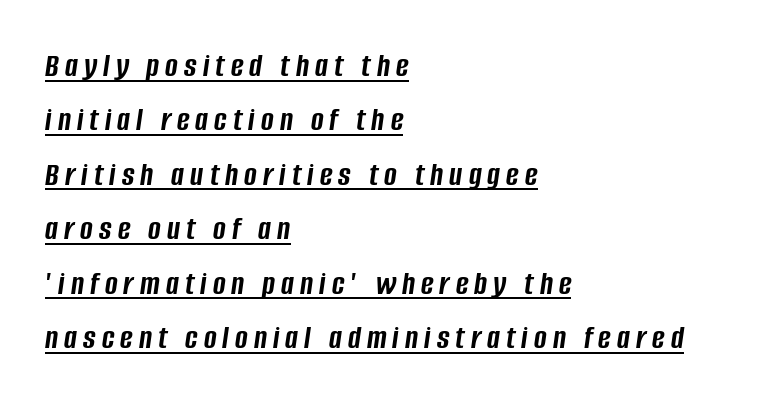
Heavy, bold letterforms. Line spacing here is normal. Check the space under the baseline: a stroke is drawn there. Each letter keeps its own natural width here, so spacing adapts to shape. The lines in this sample share a left origin and differ only in where they stop.
